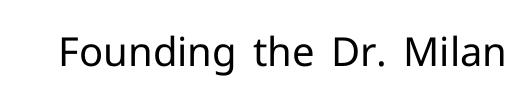
The image shows 40 px regular-weight sans-serif type, upright; set normal letter spacing, not underlined; low stroke contrast and a medium x-height.
